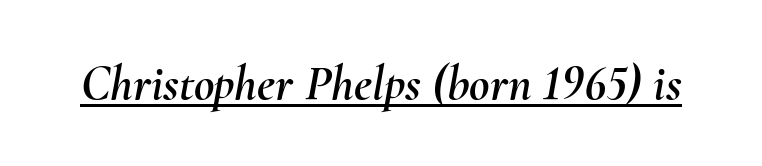
Tall strokes in this sample are angled rather than plumb. Short note: letters normally spaced. Proportional: the letters do not fall into vertical columns. Honestly, the underline is the first thing you notice here.
